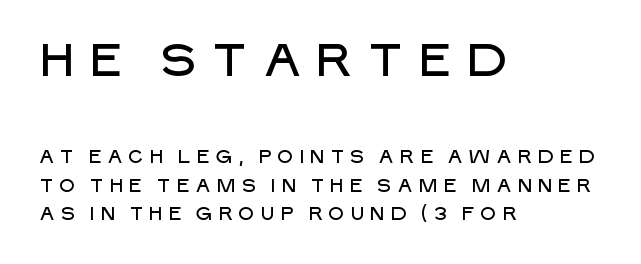
Q: Is the text italic (slanted)? A: No, it is upright.
Q: Is the typeface a serif or a sans-serif typeface? A: Sans-serif.
Q: Is the text underlined? A: No.
Q: How is the paragraph aligned? A: Left-aligned.
Q: Is the spacing between letters normal or unusually wide? A: Unusually wide.
Q: Is the spacing between lines tight, normal or loose? A: Normal.
Q: Which block of text is set in a larger size, the first (top) or the second (bottom)? A: The first (top) one.
Q: Width (condensed, normal, or wide)? A: Normal.
Q: Stroke contrast? A: Low.
Q: x-height? A: Large.
Q: Monospaced? A: No.
